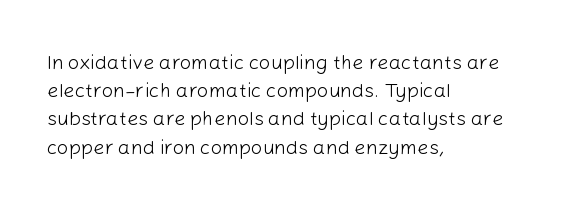
{"italic": "no", "bold": "no", "underline": "no", "align": "left", "line_spacing": "normal", "line_spacing_ratio": 1.41, "letter_spacing": "normal", "letter_spacing_em": 0.0, "glyph_px": 20}
